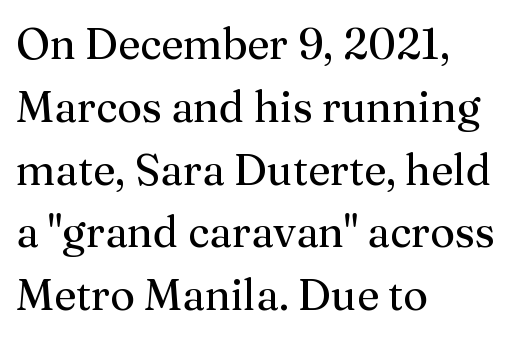
{"serif": "yes", "italic": "no", "bold": "no", "weight": "regular", "width": "normal", "stroke_contrast": "medium", "x_height": "medium", "monospaced": "no", "underline": "no", "align": "left", "line_spacing": "normal", "line_spacing_ratio": 1.46, "letter_spacing": "normal", "letter_spacing_em": 0.0, "glyph_px": 43}
